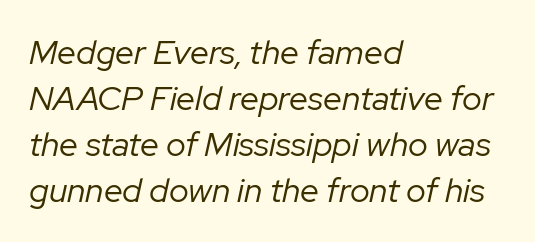
{"italic": "yes", "lean": "right", "slant_degrees": 12, "bold": "no", "weight": "regular", "width": "normal", "stroke_contrast": "low", "x_height": "medium", "monospaced": "no", "underline": "no", "align": "left", "line_spacing": "normal", "line_spacing_ratio": 1.35, "letter_spacing": "normal", "letter_spacing_em": 0.0, "glyph_px": 34}
